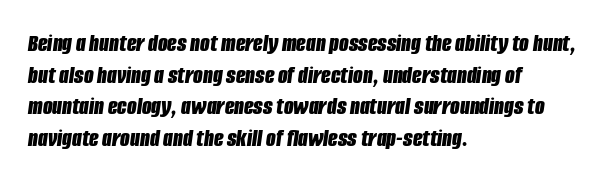
The image shows 25 px bold type, italic (leaning right); set left-aligned, normal line spacing (1.27x), normal letter spacing, not underlined.
